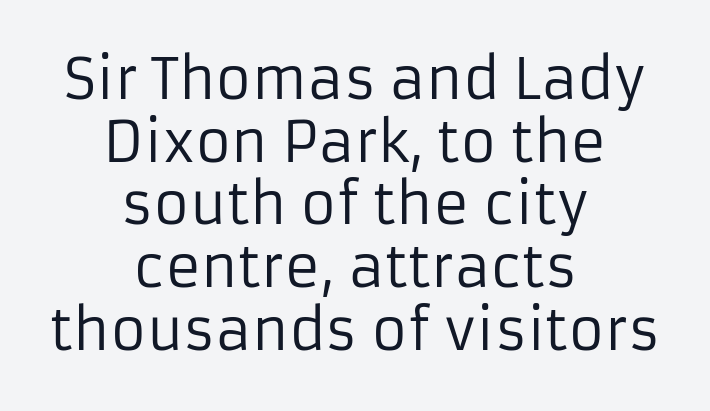
The weight tops out at a normal text grade. This sample uses plain, unmodified letter spacing. Where is the straight margin? There isn't one; the lines are centered. Is this a sans? Yes — the strokes have no serifs. Is this a fixed-width face? No — the glyphs have proportional, varying widths. Very little white space separates one row of letters from the next.
